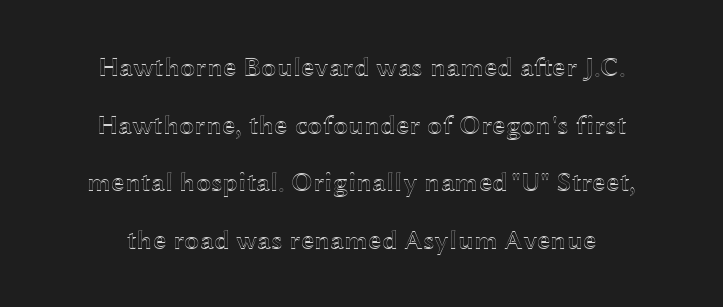
The image shows 27 px text type, upright; set loose line spacing (2.13x), normal letter spacing, not underlined.
